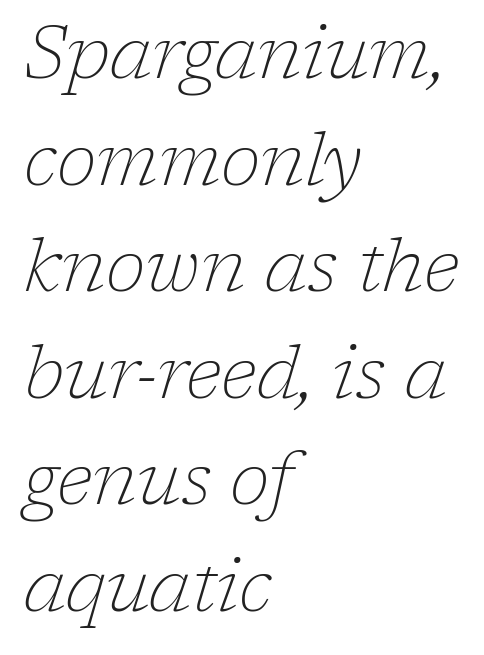
The image shows 73 px thin serif type, italic (leaning right); set left-aligned, normal line spacing (1.46x), normal letter spacing, not underlined; low stroke contrast and a medium x-height.
